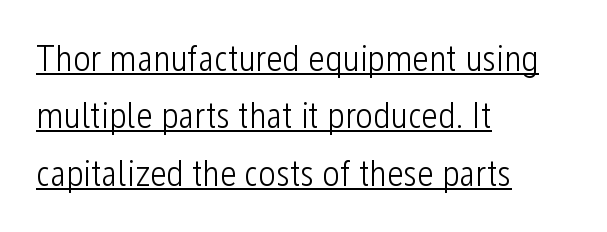
The rendering uses natural spacing where letterforms have individual widths. Leading matches the norm, producing a regular column. This rendering employs a face without finishing strokes, i.e., a sans-serif. The typography opts for an upright posture over an oblique one. A classic flush-left, rag-right setting is used for this passage.
